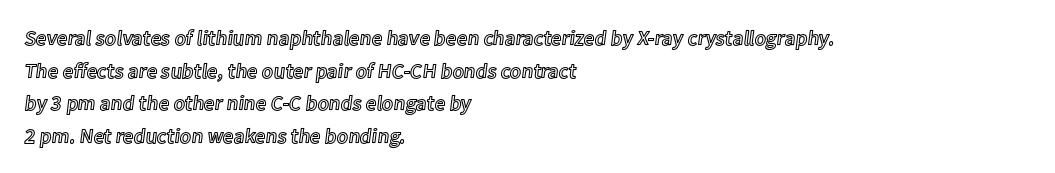
{"underline": "no", "align": "left", "line_spacing": "normal", "line_spacing_ratio": 1.55, "letter_spacing": "normal", "letter_spacing_em": 0.0, "glyph_px": 21}
